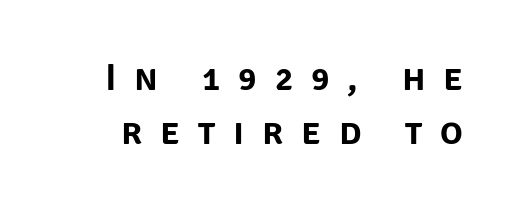
Q: Is the text italic (slanted)? A: No, it is upright.
Q: Is the typeface a serif or a sans-serif typeface? A: Sans-serif.
Q: Is the text underlined? A: No.
Q: Is the spacing between letters normal or unusually wide? A: Unusually wide.
Q: Is the spacing between lines tight, normal or loose? A: Normal.
Q: Width (condensed, normal, or wide)? A: Normal.
Q: Stroke contrast? A: Low.
Q: x-height? A: Large.
Q: Monospaced? A: No.
